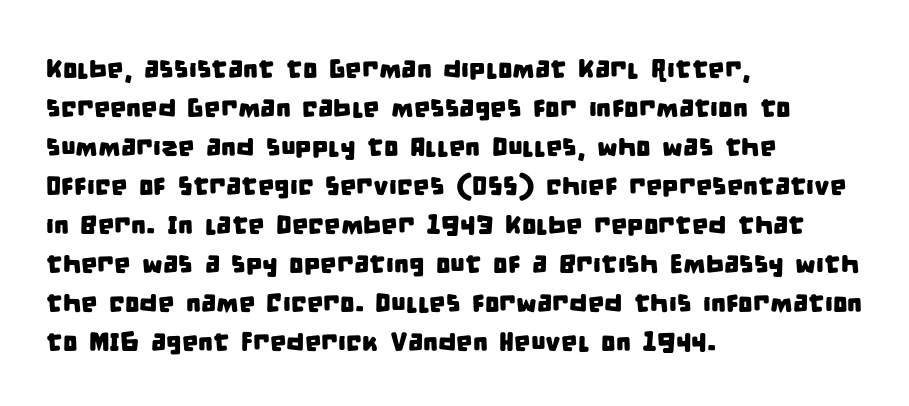
Interline gaps are of average width in this sample. This rendering leaves character spacing at its baseline value. Beneath every word, the page is bare. This sample is left-justified, so line endings fall wherever the words run out.
